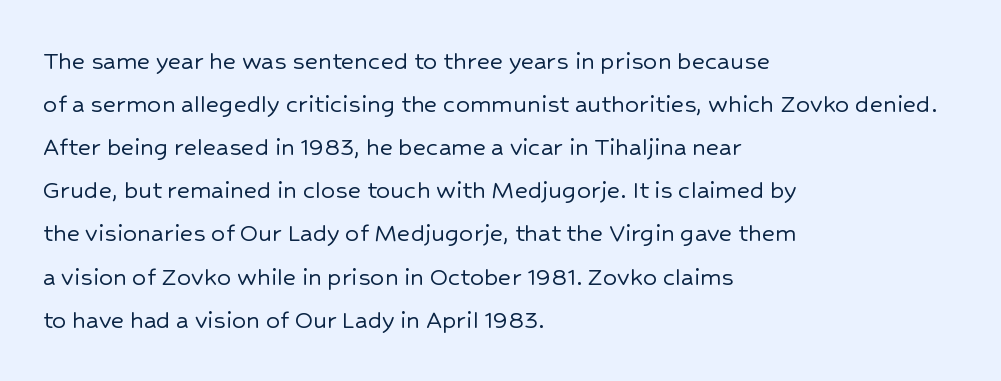
Q: Is the text italic (slanted)? A: No, it is upright.
Q: Is the typeface a serif or a sans-serif typeface? A: Sans-serif.
Q: Is the text underlined? A: No.
Q: How is the paragraph aligned? A: Left-aligned.
Q: Is the spacing between letters normal or unusually wide? A: Normal.
Q: Is the spacing between lines tight, normal or loose? A: Normal.
Q: Width (condensed, normal, or wide)? A: Normal.
Q: Stroke contrast? A: Low.
Q: x-height? A: Medium.
Q: Monospaced? A: No.
